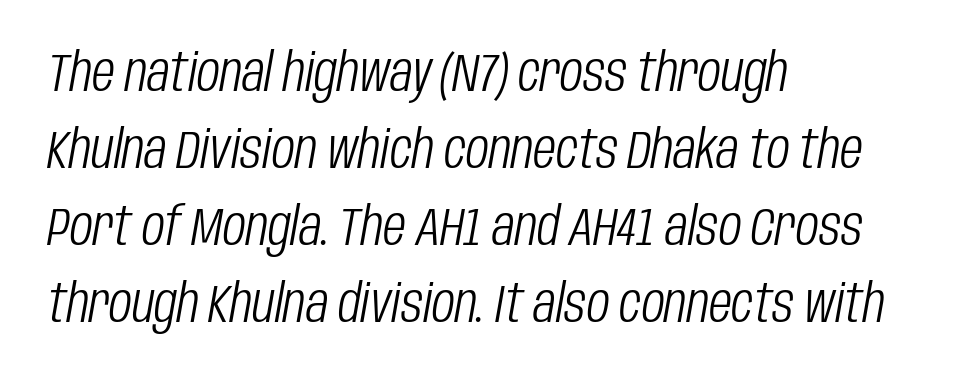
Tracking value appears to be zero — textbook default spacing. One glance says typical: line gaps are just what's usual. The glyphs look as if they've been sheared to an angle. Think of a printed novel: that variable character pitch is what you see here. The paragraph shown leans on its left margin.
